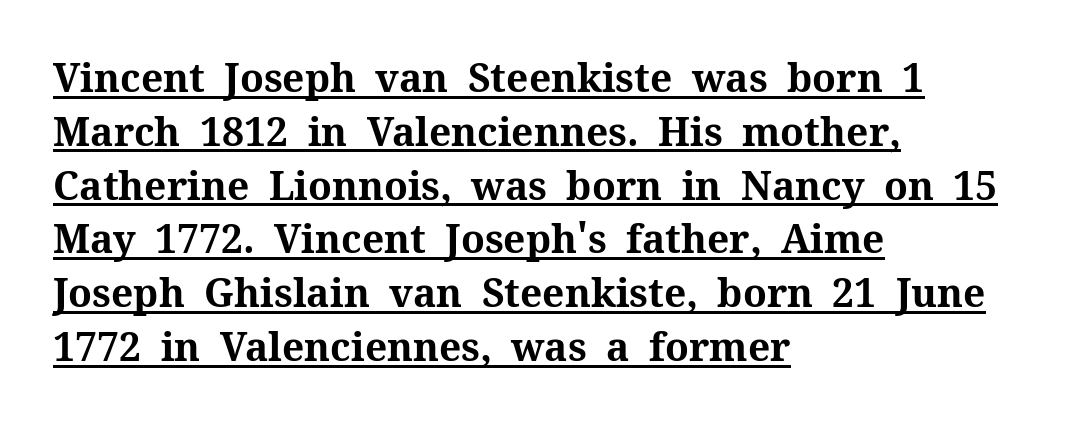
{"serif": "yes", "italic": "no", "bold": "yes", "weight": "bold", "width": "normal", "stroke_contrast": "medium", "x_height": "medium", "monospaced": "no", "underline": "yes", "align": "left", "line_spacing": "normal", "line_spacing_ratio": 1.38, "letter_spacing": "normal", "letter_spacing_em": 0.0, "glyph_px": 39}
